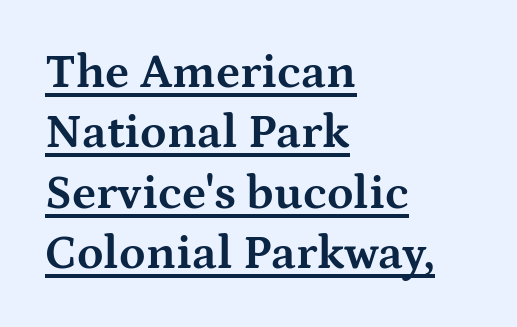
The image shows 48 px bold, wide serif type, upright; set left-aligned, normal line spacing (1.26x), normal letter spacing, underlined; medium stroke contrast and a medium x-height.
